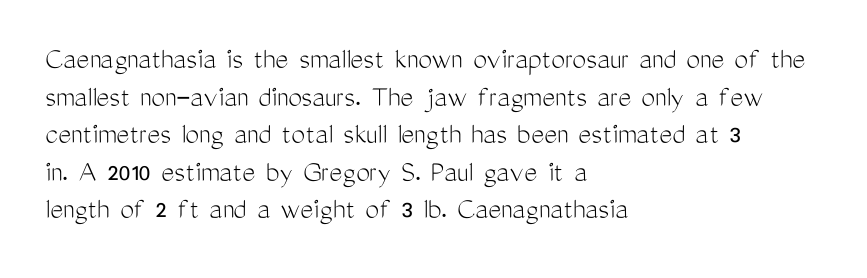
The image shows 31 px light, condensed sans-serif type, upright; set left-aligned, line spacing 1.21x, normal letter spacing, not underlined; medium stroke contrast and a medium x-height.
